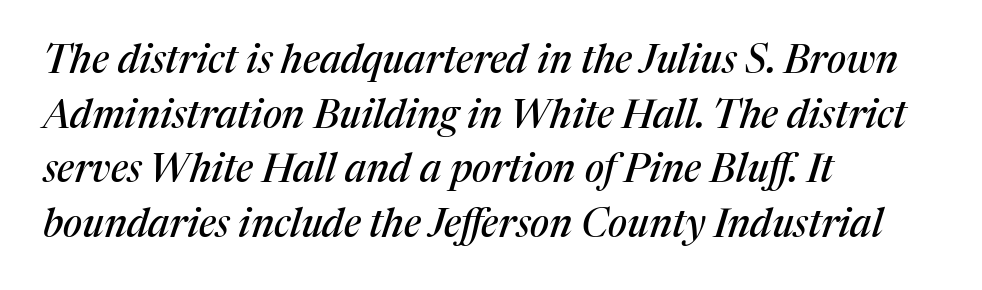
Check under the words: just untouched page. The rendering applies a slant to the glyphs. Where is the straight margin? On the left. You could not count columns in this text — the font is proportionally spaced.
